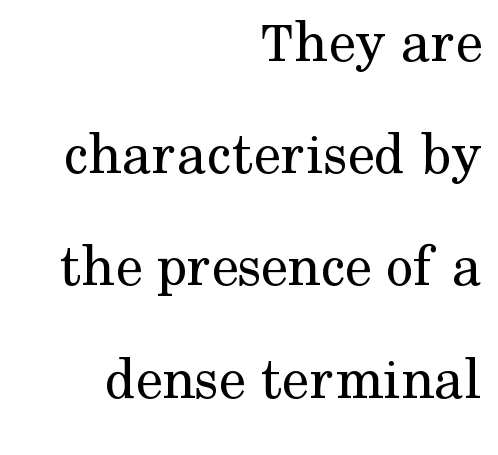
{"serif": "yes", "italic": "no", "bold": "no", "weight": "regular", "width": "normal", "stroke_contrast": "medium", "x_height": "medium", "monospaced": "no", "underline": "no", "align": "right", "line_spacing_ratio": 1.87, "letter_spacing": "normal", "letter_spacing_em": 0.0, "glyph_px": 60}
